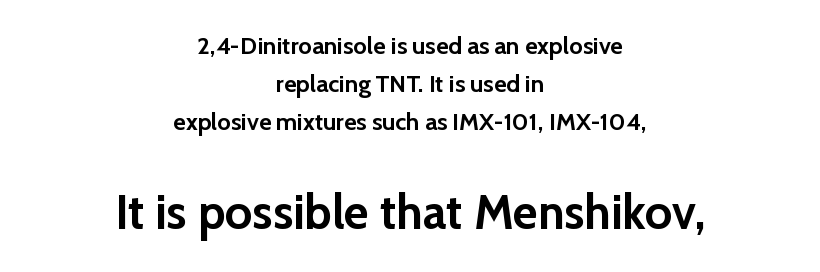
{"serif": "no", "italic": "no", "bold": "yes", "weight": "semibold", "width": "normal", "stroke_contrast": "low", "x_height": "medium", "monospaced": "no", "underline": "no", "align": "center", "line_spacing": "normal", "line_spacing_ratio": 1.58, "letter_spacing": "normal", "letter_spacing_em": 0.0, "larger_block": "second", "size_ratio": 2.0, "glyph_px": 48}
